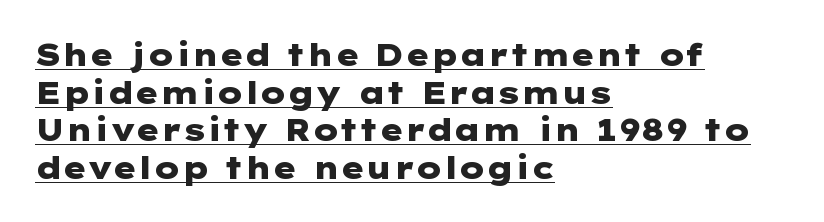
The image shows 31 px heavy, wide sans-serif type, upright; set left-aligned, line spacing 1.21x, normal letter spacing, underlined; low stroke contrast and a medium x-height.
